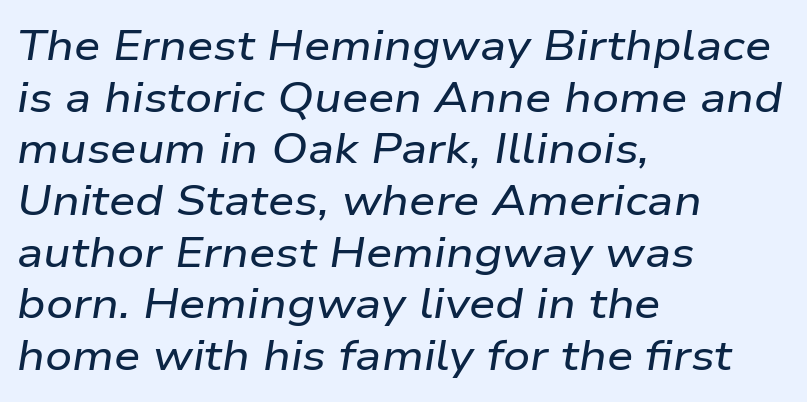
Q: Is the text italic (slanted)? A: Yes, it leans right by about 9 degrees.
Q: Is the text underlined? A: No.
Q: How is the paragraph aligned? A: Left-aligned.
Q: Is the spacing between letters normal or unusually wide? A: Normal.
Q: Width (condensed, normal, or wide)? A: Wide.
Q: Stroke contrast? A: Low.
Q: x-height? A: Medium.
Q: Monospaced? A: No.
